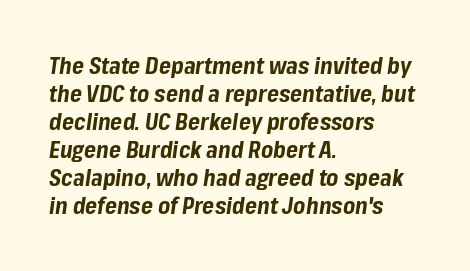
Q: Is the text bold? A: Yes.
Q: Is the text italic (slanted)? A: Yes, it leans right by about 8 degrees.
Q: Is the text underlined? A: No.
Q: How is the paragraph aligned? A: Left-aligned.
Q: Is the spacing between letters normal or unusually wide? A: Normal.
